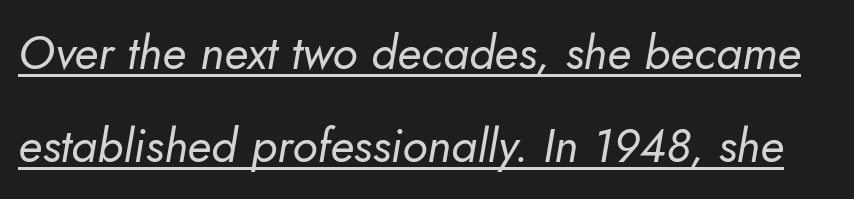
Q: Is the text bold? A: No.
Q: Is the typeface a serif or a sans-serif typeface? A: Sans-serif.
Q: Is the text underlined? A: Yes.
Q: Is the spacing between letters normal or unusually wide? A: Normal.
Q: Is the spacing between lines tight, normal or loose? A: Loose.
Q: Width (condensed, normal, or wide)? A: Normal.
Q: Stroke contrast? A: Low.
Q: x-height? A: Small.
Q: Monospaced? A: No.
